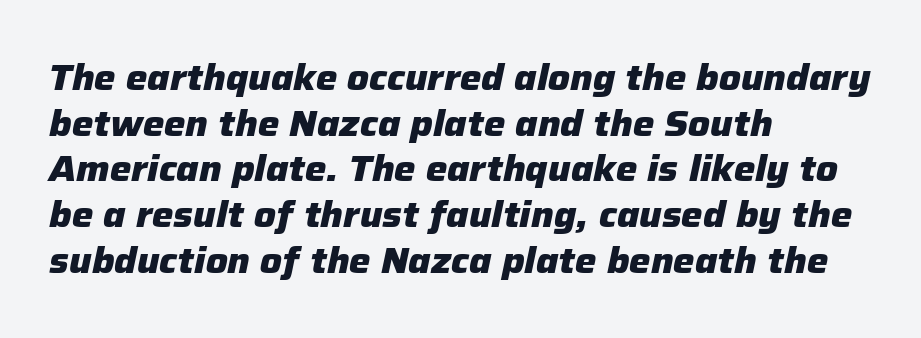
{"italic": "yes", "lean": "right", "slant_degrees": 12, "bold": "yes", "weight": "heavy", "width": "normal", "stroke_contrast": "low", "x_height": "medium", "monospaced": "no", "underline": "no", "align": "left", "line_spacing": "normal", "line_spacing_ratio": 1.27, "letter_spacing": "normal", "letter_spacing_em": 0.0, "glyph_px": 36}
